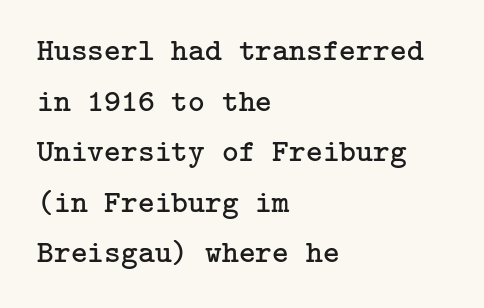
The image shows 32 px regular-weight serif type, upright; set left-aligned, normal line spacing (1.58x), normal letter spacing, not underlined; low stroke contrast and a medium x-height.
